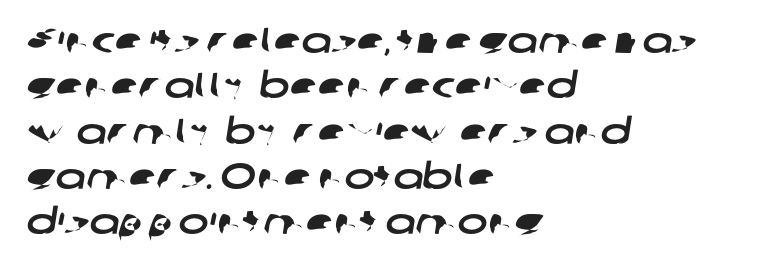
How would I describe the line gaps? Plain and ordinary. Caption: multi-line text, flush left, ragged right. Beneath every word, the page is bare. There is no visible air inserted between adjacent glyphs.
